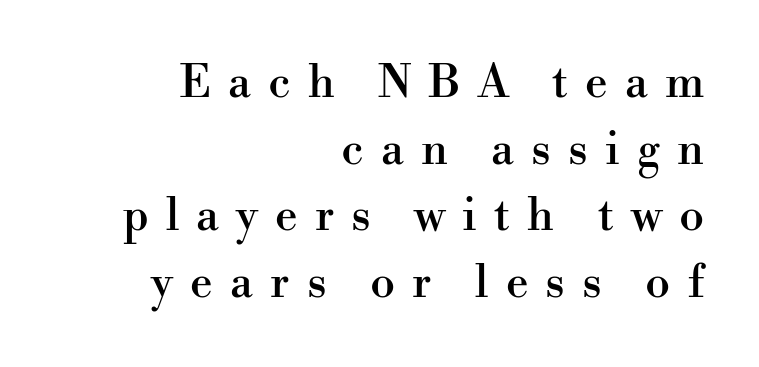
Q: Is the text italic (slanted)? A: No, it is upright.
Q: Is the typeface a serif or a sans-serif typeface? A: Serif.
Q: Is the text underlined? A: No.
Q: How is the paragraph aligned? A: Right-aligned.
Q: Is the spacing between letters normal or unusually wide? A: Unusually wide.
Q: Is the spacing between lines tight, normal or loose? A: Normal.
Q: Width (condensed, normal, or wide)? A: Normal.
Q: Stroke contrast? A: High.
Q: x-height? A: Small.
Q: Monospaced? A: No.
